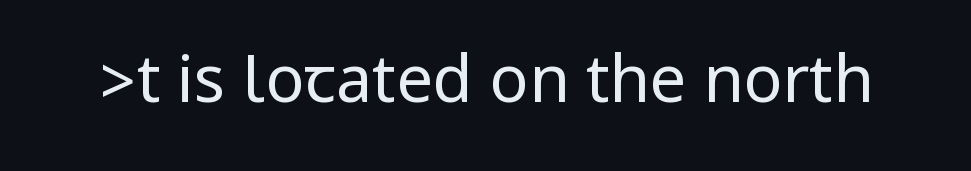
{"serif": "no", "italic": "no", "bold": "no", "weight": "regular", "width": "condensed", "stroke_contrast": "low", "underline": "no", "letter_spacing": "normal", "letter_spacing_em": 0.0, "glyph_px": 65}
